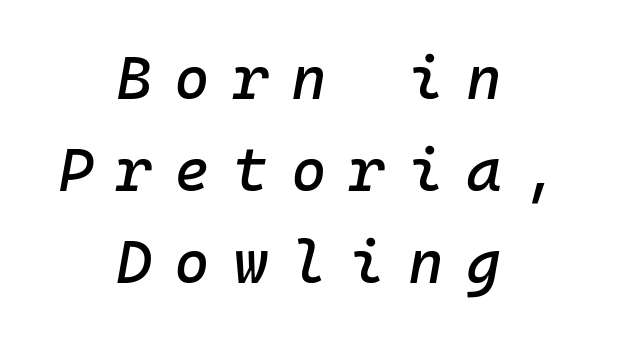
Q: Is the text italic (slanted)? A: Yes, it leans right by about 10 degrees.
Q: Is the text underlined? A: No.
Q: How is the paragraph aligned? A: Centered.
Q: Is the spacing between letters normal or unusually wide? A: Unusually wide.
Q: Is the spacing between lines tight, normal or loose? A: Normal.
Q: Width (condensed, normal, or wide)? A: Normal.
Q: Stroke contrast? A: Low.
Q: x-height? A: Medium.
Q: Monospaced? A: Yes.
